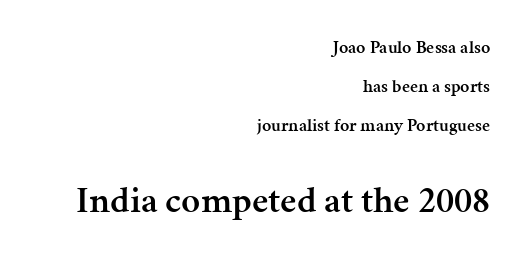
The characters display serif detailing at their extremities. Tracking here is standard; glyphs follow each other at the usual distance. The passage shown is not underscored anywhere. Notice the strokes are somewhat thickened but not fully heavy: this is a semibold.
